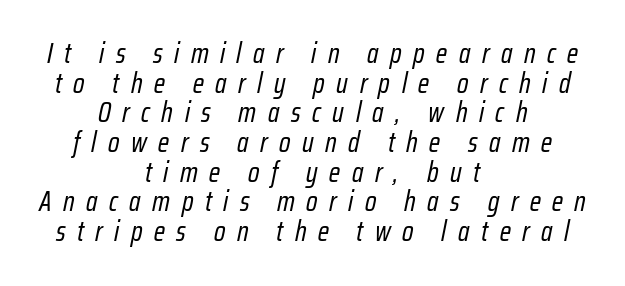
Is the type slanted? Yes — the strokes lean at a clear angle. The letters look calm and open, with moderate or lighter stems. Loose tracking; the words dissolve into strings of separated letters. In CSS terms this would be text-align: center. A typesetter would call this proportional, since set widths differ per character. A bare baseline throughout the passage.
